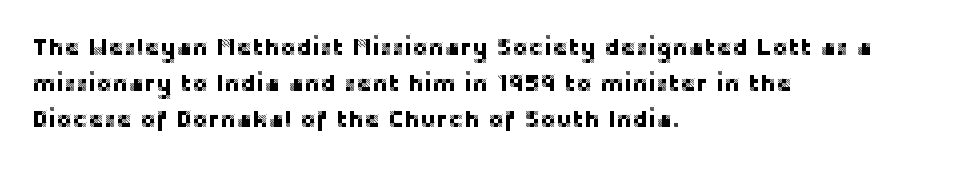
Summary of vertical rhythm: regular, with standard interline spacing. Is the block centered? No — it sits flush against the left margin. Nobody drew a line under any word here. Unlike italic type, these characters show no tilt at all.
